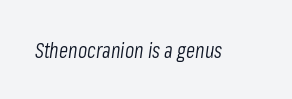
{"italic": "yes", "lean": "right", "slant_degrees": 8, "bold": "no", "underline": "no", "letter_spacing": "normal", "letter_spacing_em": 0.0, "glyph_px": 21}
